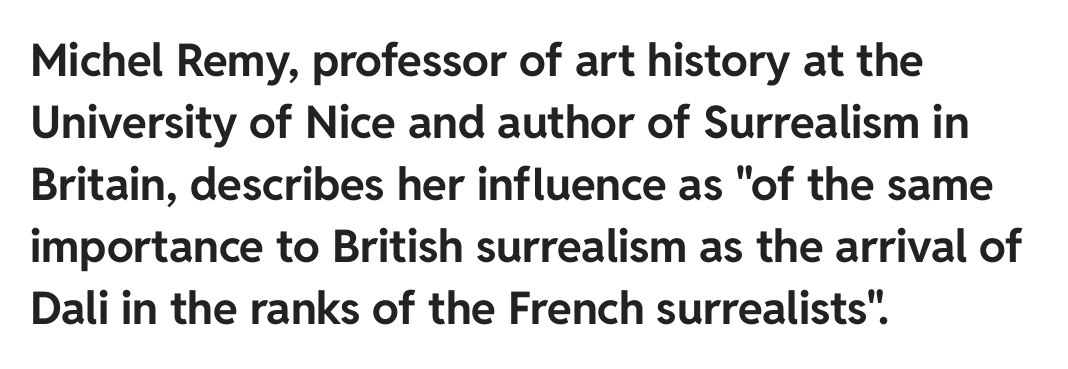
The image shows 45 px bold sans-serif type, upright; set left-aligned, normal line spacing (1.38x), normal letter spacing, not underlined; low stroke contrast and a medium x-height.
